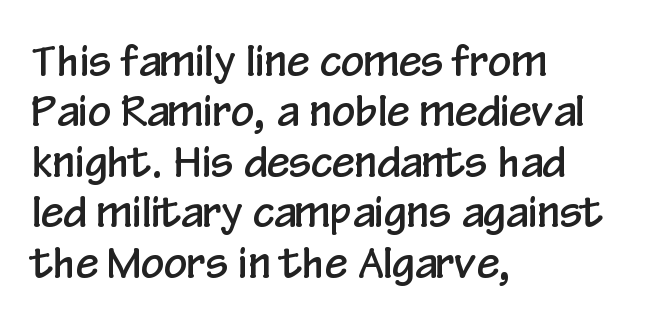
The passage shown is not underscored anywhere. The rendering uses natural spacing where letterforms have individual widths. A sans-serif font was chosen for this passage. Look at the tracking — it's just the regular setting, nothing added.
